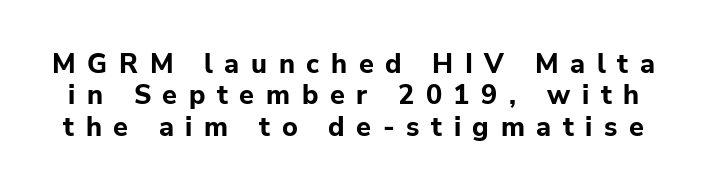
Q: Is the text bold? A: Yes.
Q: Is the text italic (slanted)? A: No, it is upright.
Q: Is the text underlined? A: No.
Q: Is the spacing between letters normal or unusually wide? A: Unusually wide.
